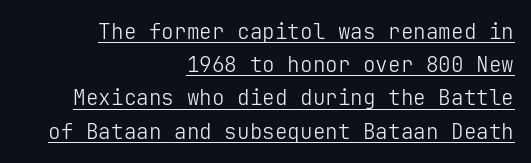
Italic? Not at all — the glyphs are vertical. Alignment: flush right. The letterforms sit at book weight or below. Does extra space separate the letters? No, they use regular spacing.
